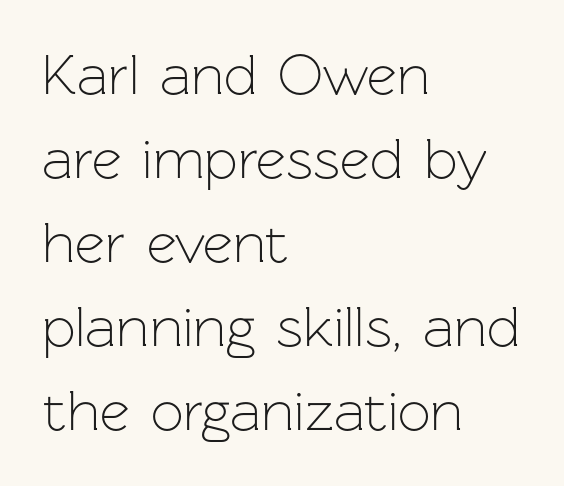
The image shows 58 px light sans-serif type, upright; set left-aligned, normal line spacing (1.45x), normal letter spacing, not underlined; low stroke contrast and a medium x-height.
